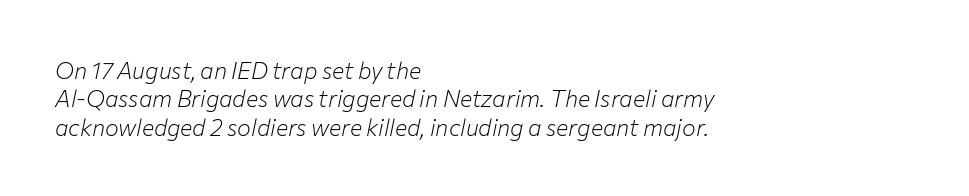
Q: Is the text bold? A: No.
Q: Is the text italic (slanted)? A: Yes, it leans right by about 12 degrees.
Q: Is the text underlined? A: No.
Q: How is the paragraph aligned? A: Left-aligned.
Q: Is the spacing between letters normal or unusually wide? A: Normal.
